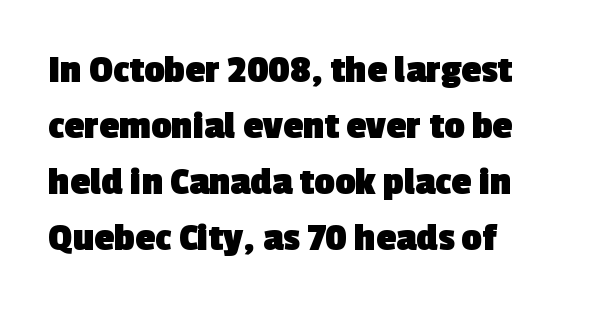
Baseline-to-baseline distance is the conventional proportion of letter height. Character widths vary here, with narrow letters taking less room than wide ones. Serifs: no, the terminals of the letterforms are clean. In terms of weight, the rendering is a true, heavy bold. The ragged edge is on the right, which tells us the setting is flush left. Anything drawn beneath the words? Only blank space.
